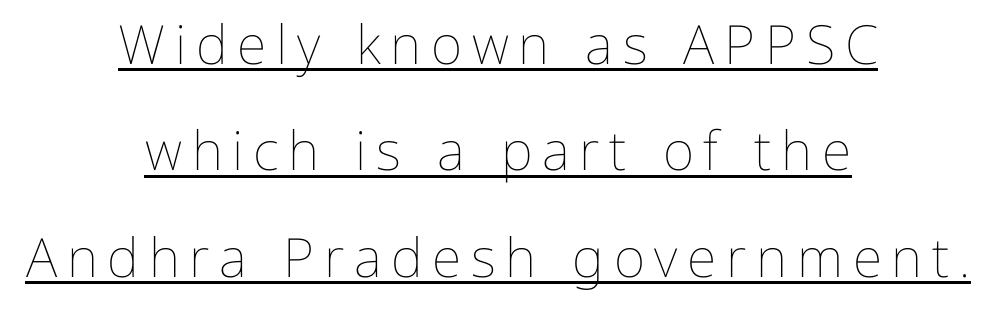
{"italic": "no", "bold": "no", "weight": "thin", "width": "normal", "stroke_contrast": "low", "x_height": "medium", "monospaced": "no", "underline": "yes", "align": "center", "line_spacing": "loose", "line_spacing_ratio": 1.97, "glyph_px": 54}
